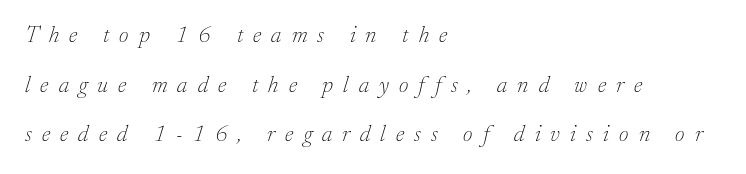
The image shows 23 px text type, italic (leaning right); set left-aligned, loose line spacing (2.16x), unusually wide letter spacing (+0.44 em), not underlined.
